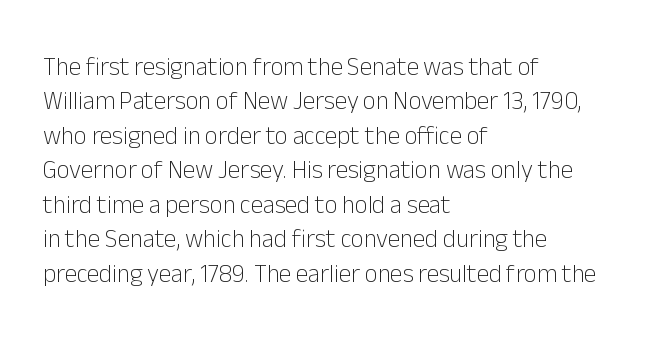
The image shows 25 px text type, upright; set left-aligned, normal line spacing (1.38x), normal letter spacing, not underlined.
